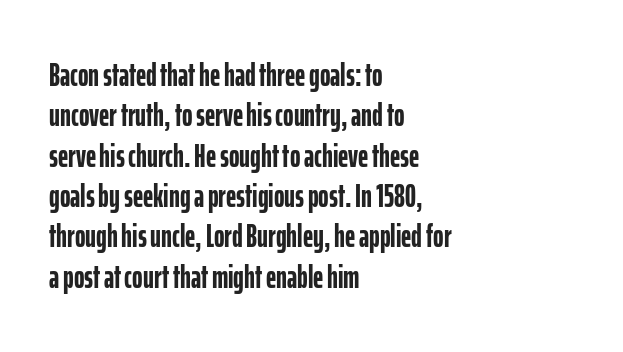
Q: Is the text bold? A: Yes.
Q: Is the text italic (slanted)? A: No, it is upright.
Q: Is the typeface a serif or a sans-serif typeface? A: Sans-serif.
Q: Is the text underlined? A: No.
Q: How is the paragraph aligned? A: Left-aligned.
Q: Is the spacing between letters normal or unusually wide? A: Normal.
Q: Is the spacing between lines tight, normal or loose? A: Normal.
Q: Width (condensed, normal, or wide)? A: Condensed.
Q: Stroke contrast? A: Low.
Q: x-height? A: Medium.
Q: Monospaced? A: No.
